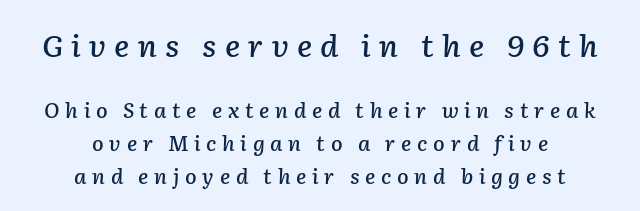
{"italic": "yes", "lean": "right", "slant_degrees": 2, "width": "normal", "stroke_contrast": "low", "x_height": "medium", "monospaced": "no", "underline": "no", "align": "center", "line_spacing": "normal", "line_spacing_ratio": 1.56, "letter_spacing": "wide", "letter_spacing_em": 0.27, "larger_block": "first", "size_ratio": 1.48, "glyph_px": 31}
